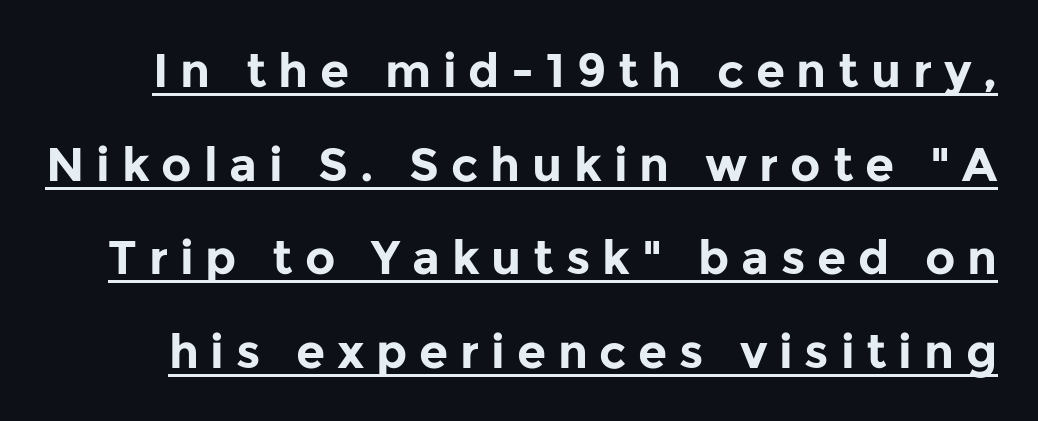
Character widths vary here, with narrow letters taking less room than wide ones. Grotesque or geometric, the face here clearly has no serifs. Loose tracking; the words dissolve into strings of separated letters. The specimen includes a rule beneath the text block's lines.
